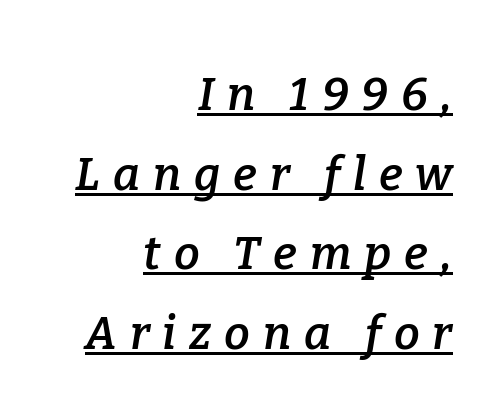
{"serif": "yes", "italic": "yes", "lean": "right", "slant_degrees": 9, "bold": "semi", "weight": "semibold", "width": "normal", "stroke_contrast": "low", "x_height": "medium", "monospaced": "no", "underline": "yes", "align": "right", "line_spacing_ratio": 1.73, "letter_spacing": "wide", "letter_spacing_em": 0.28, "glyph_px": 46}
